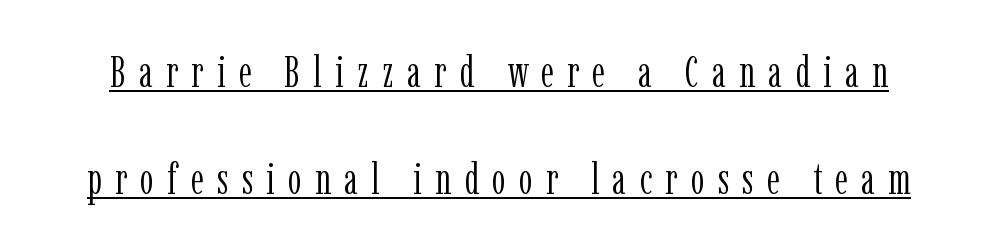
The letterforms stand isolated, each surrounded by extra space. Nothing heavy about these letters — not bold at all. What decoration does the sample have? An underline. In terms of leading, this rendering errs on the spacious side. Quick note: not italic, upright. The type family on display is of the serif kind.
